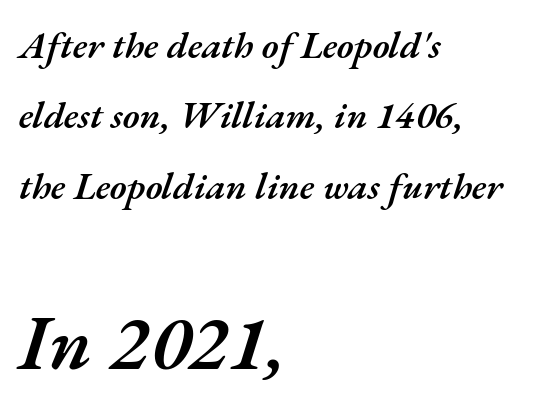
{"italic": "yes", "lean": "right", "slant_degrees": 17, "bold": "semi", "weight": "semibold", "width": "normal", "stroke_contrast": "medium", "x_height": "small", "monospaced": "no", "underline": "no", "align": "left", "line_spacing_ratio": 1.85, "letter_spacing": "normal", "letter_spacing_em": 0.0, "larger_block": "second", "size_ratio": 2.03, "glyph_px": 77}
